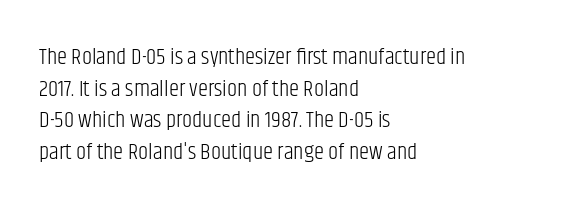
The image shows 23 px text type, upright; set left-aligned, normal line spacing (1.37x), normal letter spacing, not underlined.
